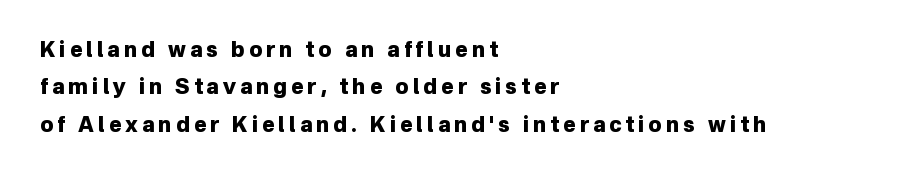
The rag falls on the right side of this text block. Beneath every word, the page is bare. Nope, not italic — everything's standing straight. Summary of weight: heavy, a full bold.
